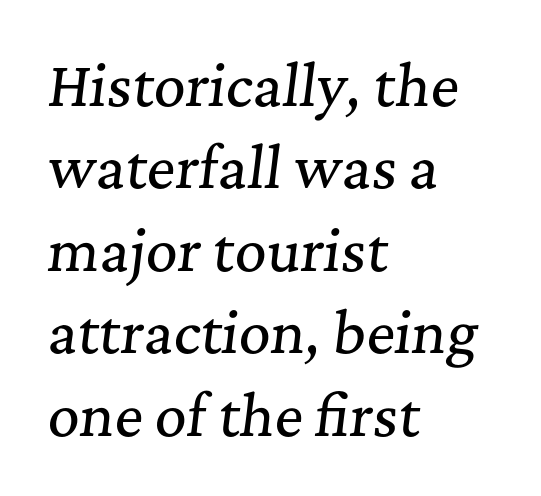
Leading matches the norm, producing a regular column. A typesetter would call this proportional, since set widths differ per character. Check the space under the baseline: it is left empty. This rendering leaves character spacing at its baseline value. Typographically, this falls in the serif category.
